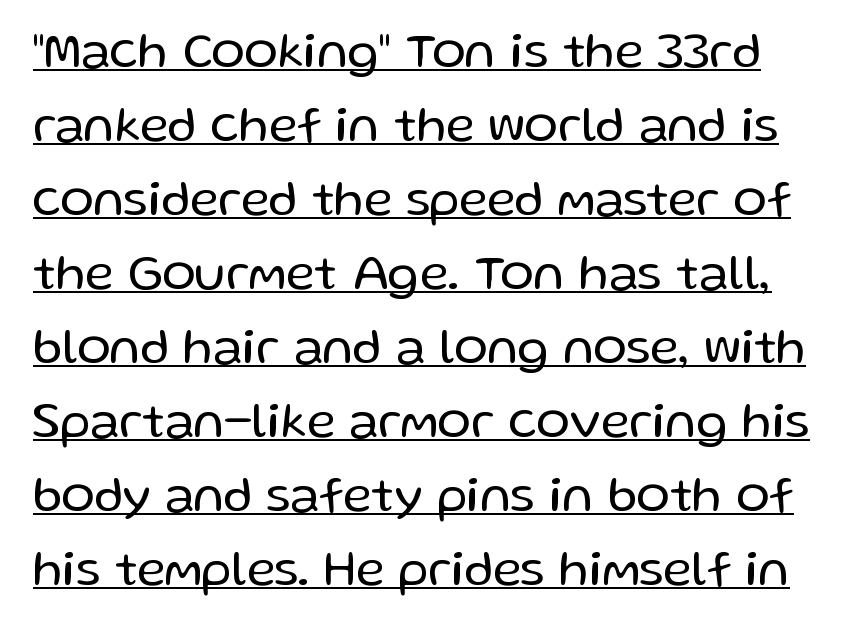
Q: Is the text bold? A: No.
Q: Is the text italic (slanted)? A: No, it is upright.
Q: Is the typeface a serif or a sans-serif typeface? A: Sans-serif.
Q: Is the text underlined? A: Yes.
Q: Is the spacing between letters normal or unusually wide? A: Normal.
Q: Is the spacing between lines tight, normal or loose? A: Normal.
Q: Width (condensed, normal, or wide)? A: Normal.
Q: Stroke contrast? A: Low.
Q: x-height? A: Medium.
Q: Monospaced? A: No.
